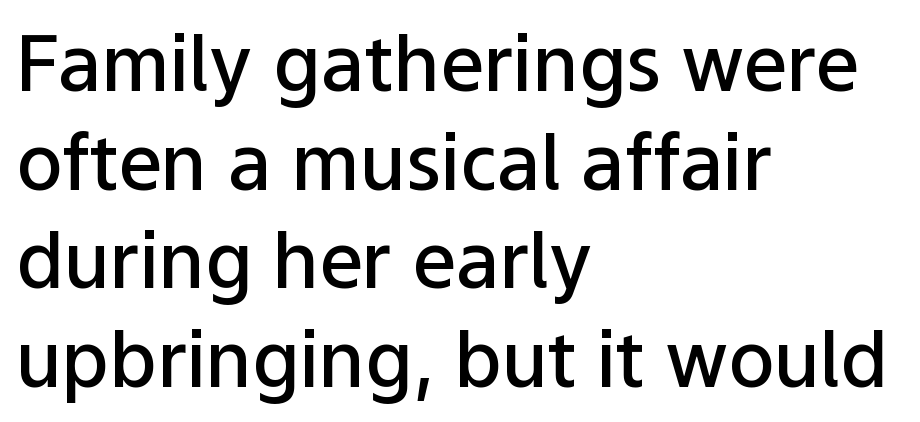
Q: Is the text bold? A: Semi-bold.
Q: Is the text italic (slanted)? A: No, it is upright.
Q: Is the typeface a serif or a sans-serif typeface? A: Sans-serif.
Q: Is the text underlined? A: No.
Q: How is the paragraph aligned? A: Left-aligned.
Q: Is the spacing between letters normal or unusually wide? A: Normal.
Q: Is the spacing between lines tight, normal or loose? A: Normal.
Q: Width (condensed, normal, or wide)? A: Normal.
Q: Stroke contrast? A: Low.
Q: x-height? A: Medium.
Q: Monospaced? A: No.
